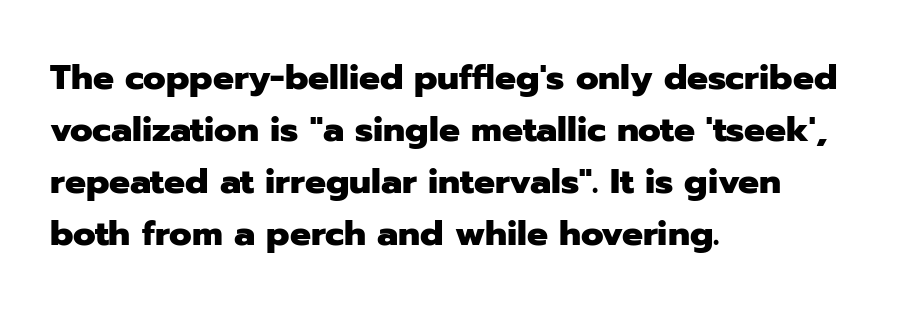
{"serif": "no", "italic": "no", "bold": "yes", "weight": "heavy", "width": "normal", "stroke_contrast": "low", "x_height": "medium", "monospaced": "no", "underline": "no", "align": "left", "line_spacing": "normal", "line_spacing_ratio": 1.49, "letter_spacing": "normal", "letter_spacing_em": 0.0, "glyph_px": 35}
